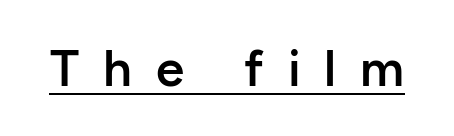
{"serif": "no", "italic": "no", "bold": "semi", "weight": "semibold", "width": "normal", "stroke_contrast": "low", "x_height": "medium", "monospaced": "no", "underline": "yes", "letter_spacing": "wide", "letter_spacing_em": 0.47, "glyph_px": 51}
